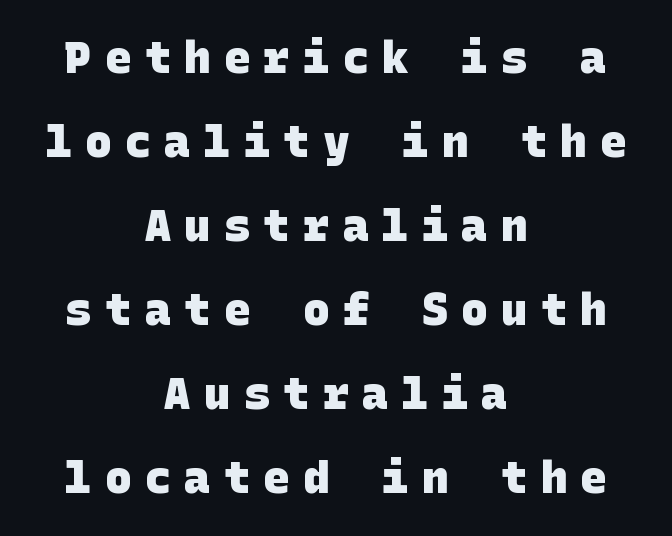
The line texture is sparse and dotted thanks to wide tracking. Regarding leading, the lines here are spaced well apart. Note: no serifs on the glyphs. Plain, unruled lines of type.
